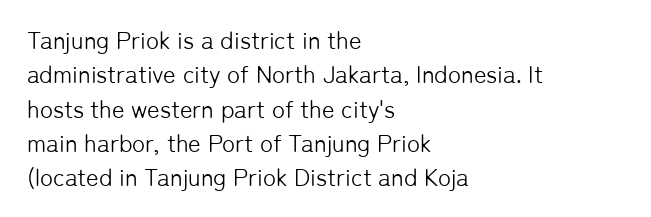
Vertical stems look standard width or narrower in stroke. Default kerning and tracking; the words read as compact shapes. These lines are set flush left with a ragged right edge. The baseline area is clear.
